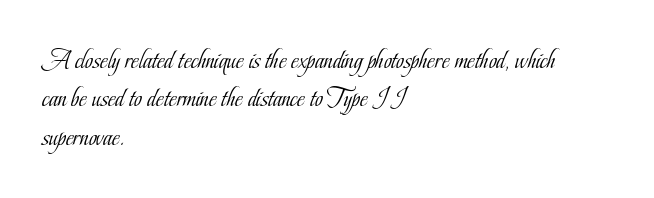
Every row of glyphs begins at an identical x-position on the left. Does the leading feel generous? No, just average. The tracking reads as untouched default to a designer's eye.
